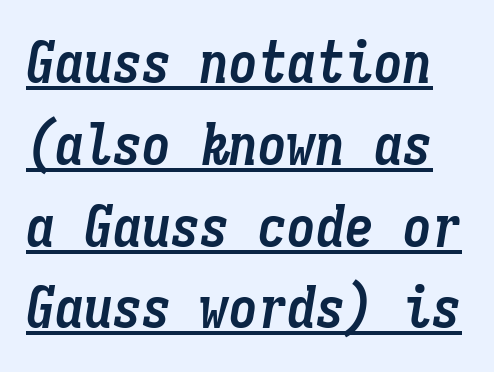
Observe the ordinary spacing: letters are neighbours, not strangers. Looking at the ascenders, they clearly lean. Is this a fixed-width face? Yes — each glyph sits in an identical cell. The font is running at its bold setting. Regular leading. The rendering uses the underline text-decoration.
